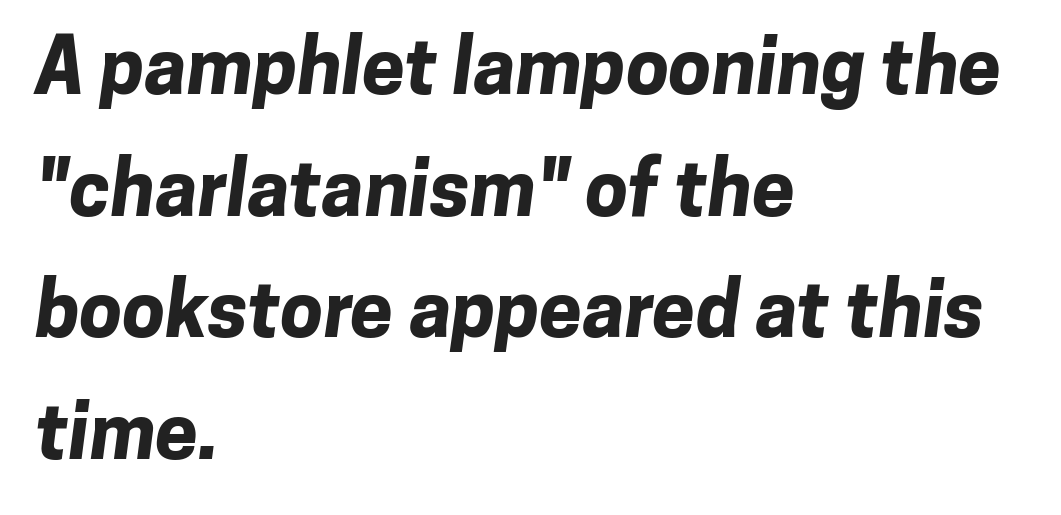
{"serif": "no", "bold": "yes", "weight": "bold", "width": "normal", "stroke_contrast": "low", "x_height": "medium", "monospaced": "no", "underline": "no", "align": "left", "line_spacing": "normal", "line_spacing_ratio": 1.58, "letter_spacing": "normal", "letter_spacing_em": 0.0, "glyph_px": 77}
